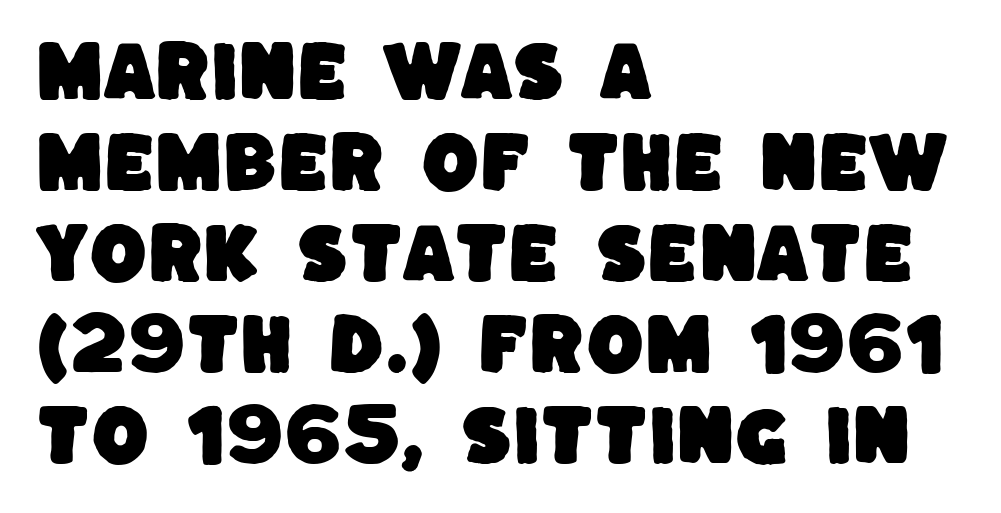
The image shows 66 px sans-serif type; set left-aligned, normal line spacing (1.38x), normal letter spacing, not underlined; low stroke contrast and a large x-height.
